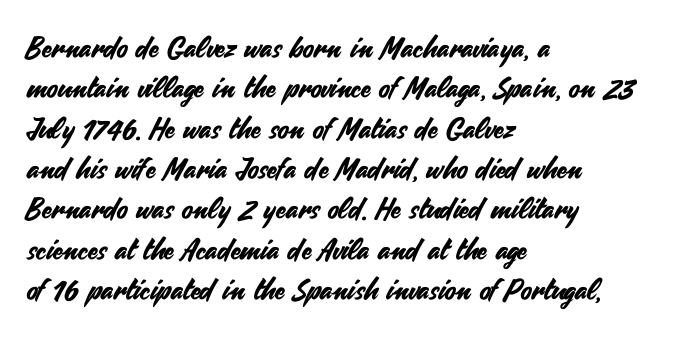
{"serif": "no", "width": "normal", "stroke_contrast": "medium", "x_height": "small", "monospaced": "no", "underline": "no", "align": "left", "line_spacing": "normal", "line_spacing_ratio": 1.39, "letter_spacing": "normal", "letter_spacing_em": 0.0, "glyph_px": 29}
